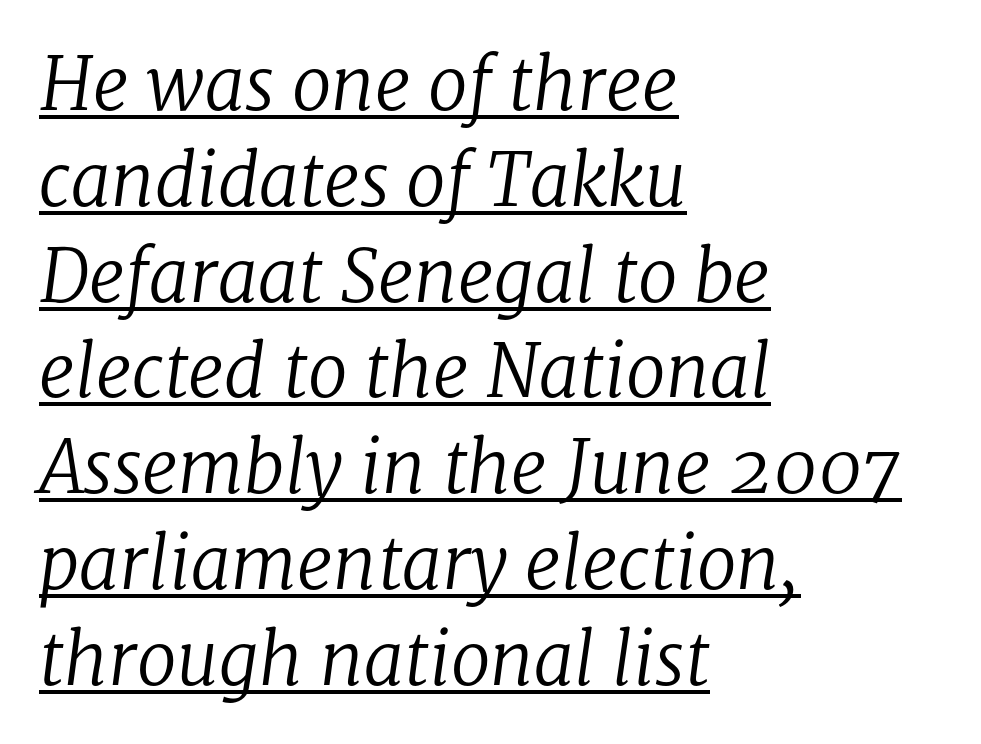
Bold? No — there's no thickening of the strokes. Vertical spacing — default. The type is set solid horizontally, with unmodified tracking. Yep, that's italic — everything's leaning. The sample's only ornament is a line tracing under the words. Classification — serif.
